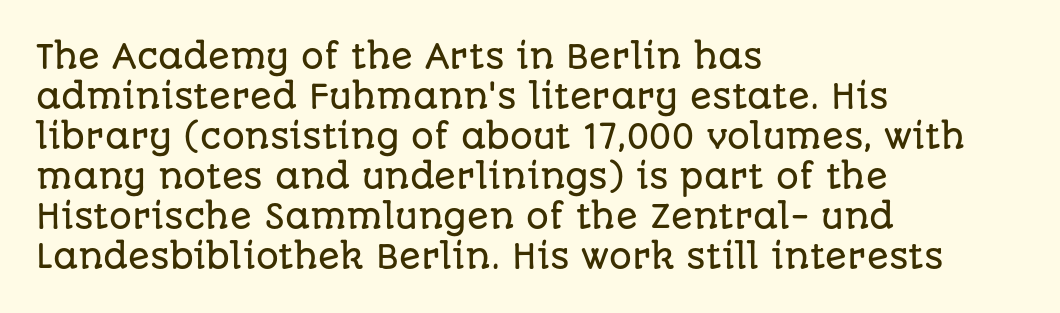
Left-aligned paragraph, ragged on the right. Letterform terminals end flat and unadorned throughout the passage. The space between consecutive lines is moderate. No word sits above an underline.
